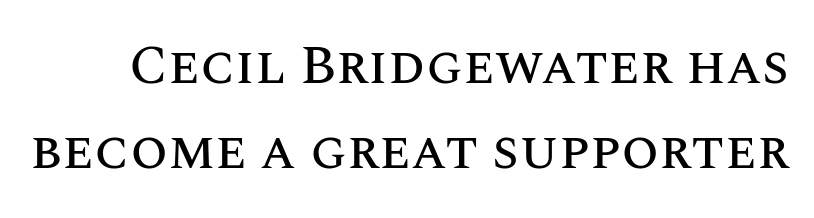
Letters rest on an invisible, unmarked baseline. The letters sit at their default tracking, neither squeezed nor spread. Do the letters lean? They stand straight. This sample keeps an unexceptional amount of space between lines.
